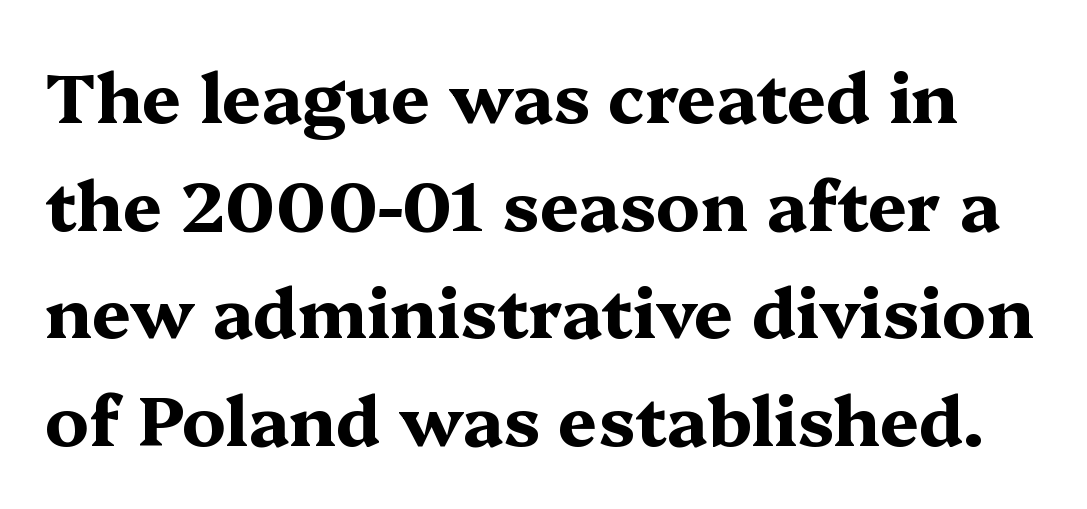
The image shows 69 px bold, wide serif type, upright; set normal line spacing (1.56x), normal letter spacing, not underlined; medium stroke contrast and a medium x-height.
